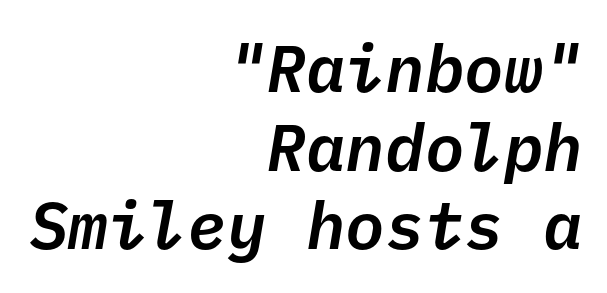
{"italic": "yes", "lean": "right", "slant_degrees": 10, "width": "normal", "stroke_contrast": "low", "x_height": "medium", "monospaced": "yes", "underline": "no", "align": "right", "line_spacing_ratio": 1.19, "letter_spacing": "normal", "letter_spacing_em": 0.0, "glyph_px": 66}
